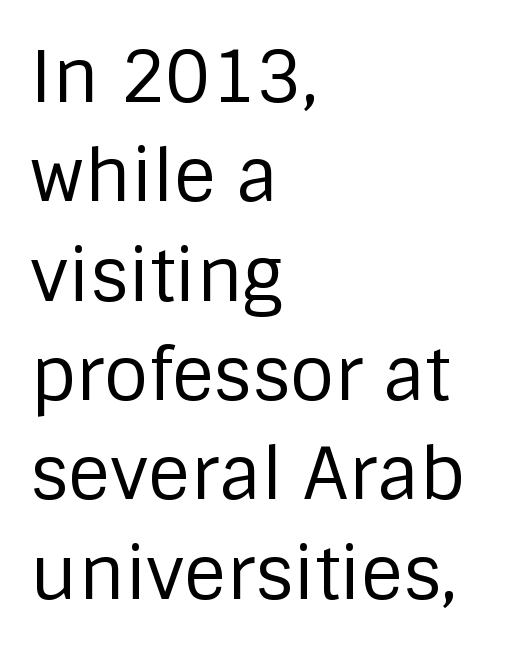
{"serif": "no", "italic": "no", "bold": "no", "weight": "regular", "width": "normal", "stroke_contrast": "low", "x_height": "large", "monospaced": "no", "underline": "no", "align": "left", "line_spacing": "normal", "line_spacing_ratio": 1.38, "letter_spacing": "normal", "letter_spacing_em": 0.0, "glyph_px": 72}
